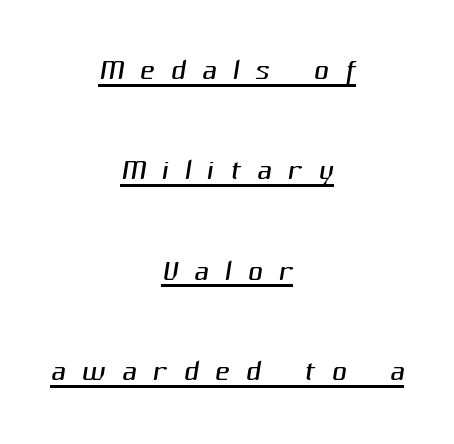
{"serif": "no", "bold": "no", "weight": "light", "width": "normal", "stroke_contrast": "medium", "x_height": "medium", "monospaced": "no", "underline": "yes", "align": "center", "line_spacing": "loose", "line_spacing_ratio": 2.45, "letter_spacing": "wide", "letter_spacing_em": 0.39, "glyph_px": 41}
